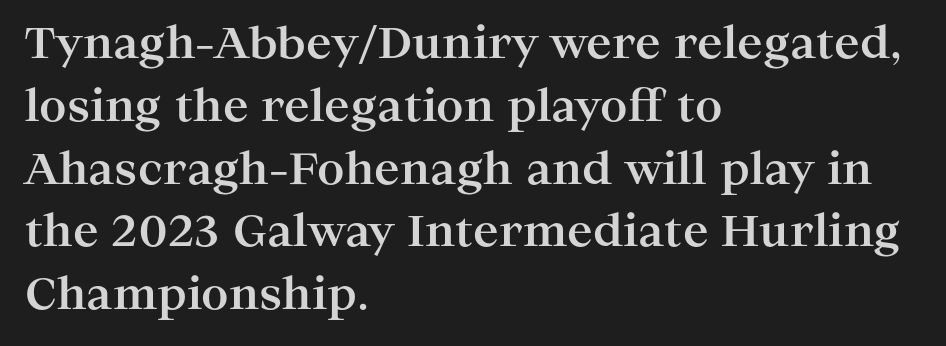
A typesetter would call this proportional, since set widths differ per character. Each letter's strokes conclude with small projecting serifs. Short and long lines alike share a common starting point at left. The zone under the glyphs is completely vacant. Inter-character spacing is left at the font's built-in metrics. Successive baselines arrive at the customary interval.
